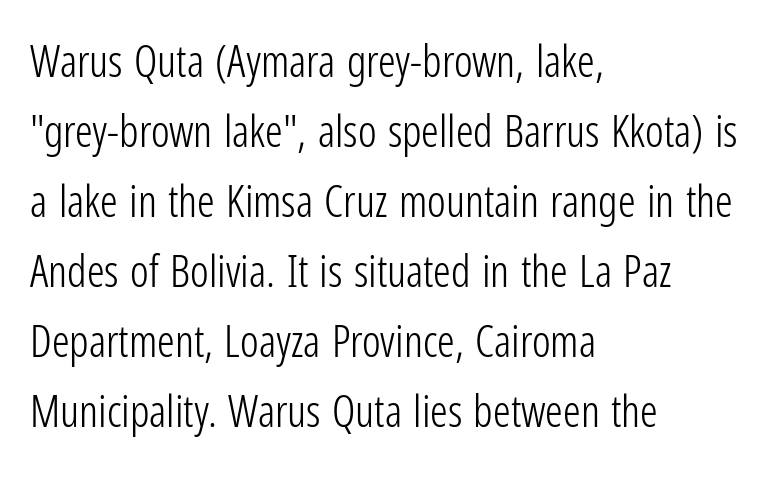
Q: Is the text bold? A: No.
Q: Is the text italic (slanted)? A: No, it is upright.
Q: Is the typeface a serif or a sans-serif typeface? A: Sans-serif.
Q: Is the text underlined? A: No.
Q: How is the paragraph aligned? A: Left-aligned.
Q: Is the spacing between letters normal or unusually wide? A: Normal.
Q: Is the spacing between lines tight, normal or loose? A: Normal.
Q: Width (condensed, normal, or wide)? A: Condensed.
Q: Stroke contrast? A: Low.
Q: x-height? A: Medium.
Q: Monospaced? A: No.
